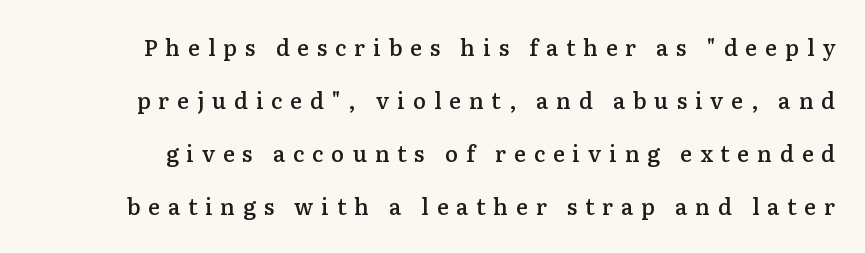
Q: Is the text bold? A: Semi-bold.
Q: Is the text italic (slanted)? A: No, it is upright.
Q: Is the text underlined? A: No.
Q: Is the spacing between letters normal or unusually wide? A: Unusually wide.
Q: Is the spacing between lines tight, normal or loose? A: Loose.
